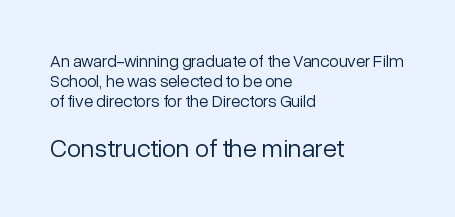
Q: Is the text bold? A: No.
Q: Is the text italic (slanted)? A: No, it is upright.
Q: Is the text underlined? A: No.
Q: How is the paragraph aligned? A: Left-aligned.
Q: Is the spacing between letters normal or unusually wide? A: Normal.
Q: Which block of text is set in a larger size, the first (top) or the second (bottom)? A: The second (bottom) one.
